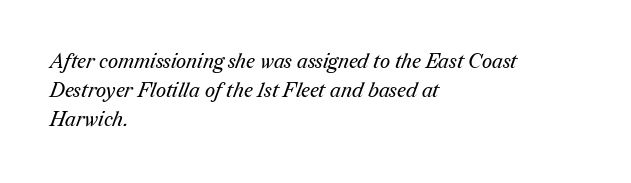
{"bold": "no", "underline": "no", "align": "left", "line_spacing": "normal", "line_spacing_ratio": 1.46, "letter_spacing": "normal", "letter_spacing_em": 0.0, "glyph_px": 20}
